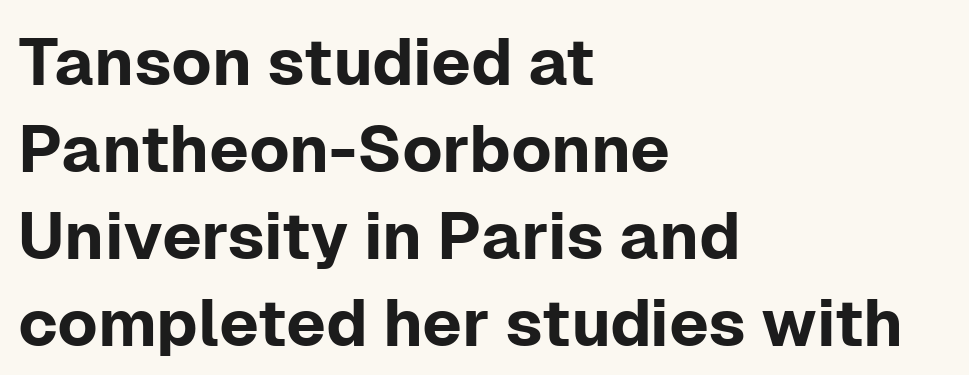
The image shows 66 px sans-serif type, upright; set left-aligned, normal line spacing (1.32x), normal letter spacing, not underlined; low stroke contrast and a medium x-height.
